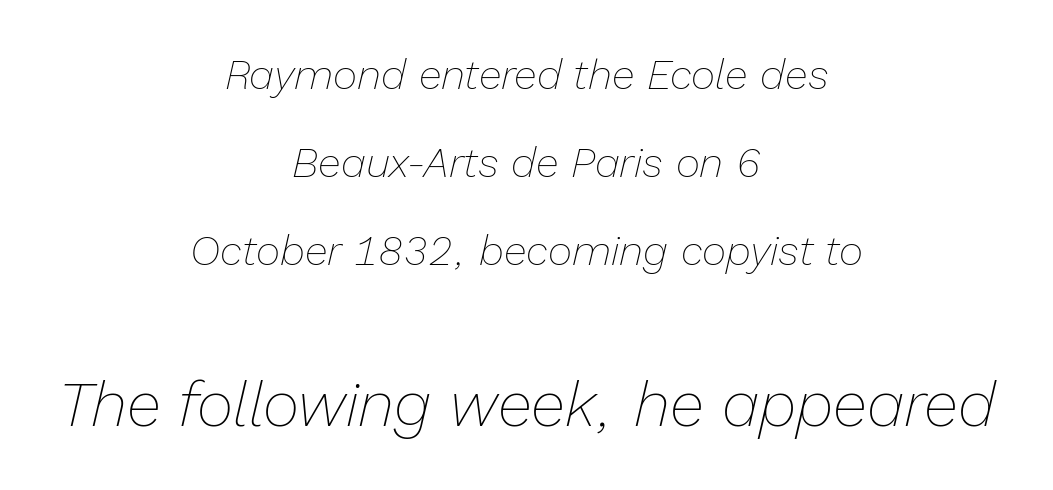
Q: Is the text bold? A: No.
Q: Is the text italic (slanted)? A: Yes, it leans right by about 13 degrees.
Q: Is the text underlined? A: No.
Q: How is the paragraph aligned? A: Centered.
Q: Is the spacing between letters normal or unusually wide? A: Normal.
Q: Is the spacing between lines tight, normal or loose? A: Loose.
Q: Which block of text is set in a larger size, the first (top) or the second (bottom)? A: The second (bottom) one.
Q: Width (condensed, normal, or wide)? A: Normal.
Q: Stroke contrast? A: Low.
Q: x-height? A: Medium.
Q: Monospaced? A: No.
